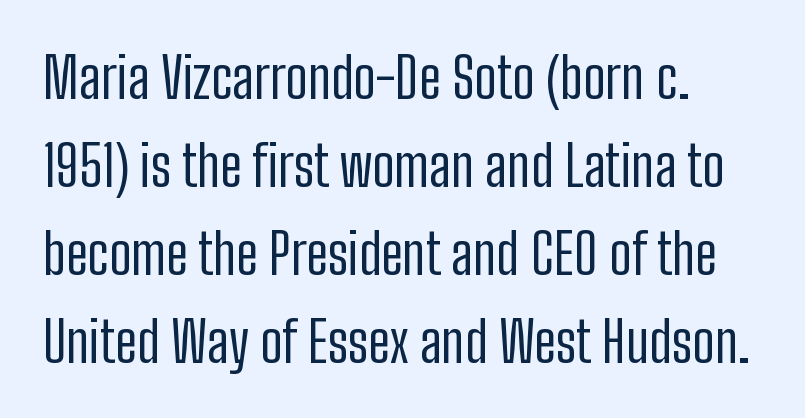
The image shows 56 px regular-weight, condensed sans-serif type, upright; set left-aligned, normal line spacing (1.57x), normal letter spacing, not underlined; low stroke contrast and a medium x-height.
